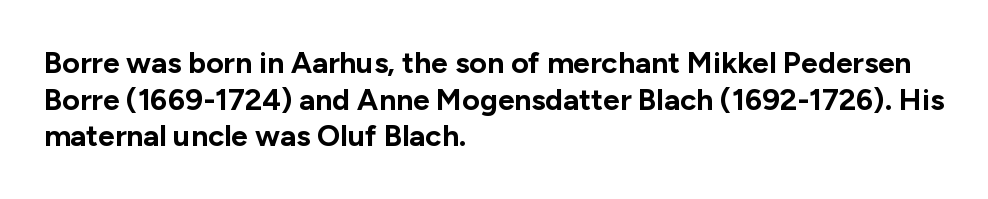
The image shows 30 px bold sans-serif type, upright; set left-aligned, line spacing 1.22x, normal letter spacing, not underlined; low stroke contrast and a medium x-height.
